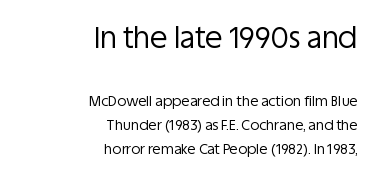
The image shows 29 px regular-weight sans-serif type, upright; set right-aligned, normal line spacing (1.69x), normal letter spacing, not underlined; the first (top) block is 2.07x larger; low stroke contrast and a large x-height.
